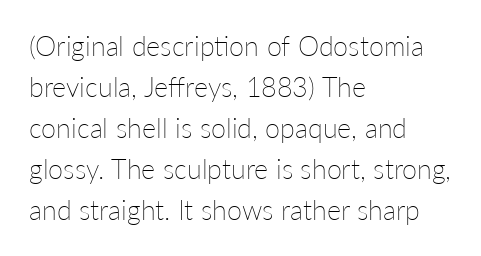
{"italic": "no", "bold": "no", "underline": "no", "align": "left", "line_spacing": "normal", "line_spacing_ratio": 1.52, "letter_spacing": "normal", "letter_spacing_em": 0.0, "glyph_px": 27}
